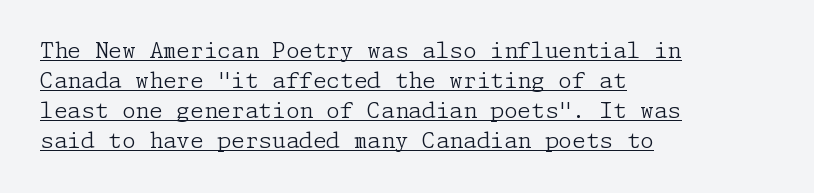
The image shows 22 px text type, upright; set left-aligned, normal line spacing (1.36x), normal letter spacing, underlined.
